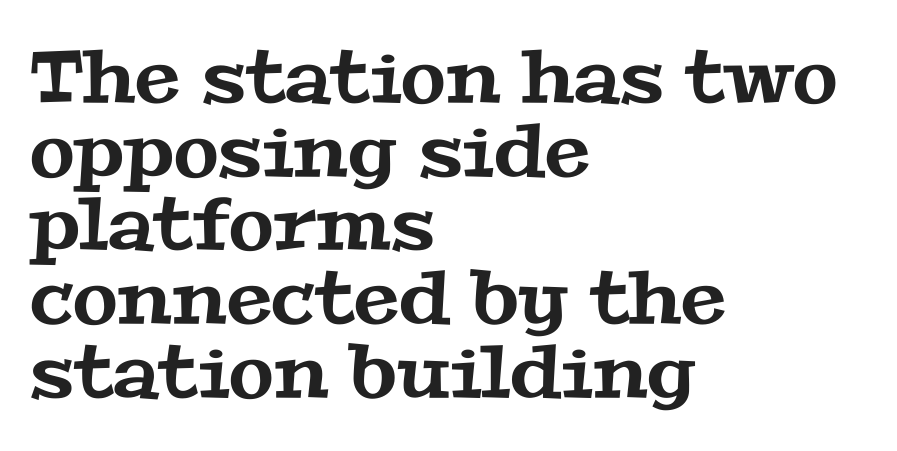
Q: Is the typeface a serif or a sans-serif typeface? A: Serif.
Q: Is the text underlined? A: No.
Q: How is the paragraph aligned? A: Left-aligned.
Q: Is the spacing between letters normal or unusually wide? A: Normal.
Q: Is the spacing between lines tight, normal or loose? A: Tight.
Q: Width (condensed, normal, or wide)? A: Wide.
Q: Stroke contrast? A: Medium.
Q: x-height? A: Medium.
Q: Monospaced? A: No.
